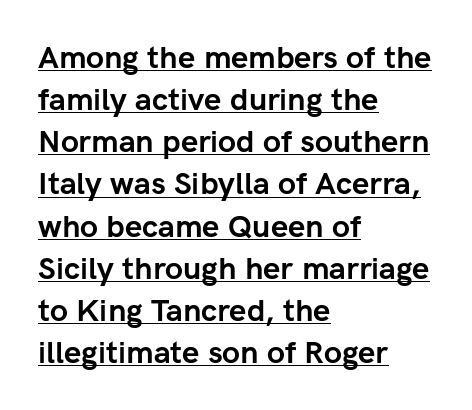
Q: Is the text bold? A: Yes.
Q: Is the text italic (slanted)? A: No, it is upright.
Q: Is the typeface a serif or a sans-serif typeface? A: Sans-serif.
Q: Is the text underlined? A: Yes.
Q: How is the paragraph aligned? A: Left-aligned.
Q: Is the spacing between letters normal or unusually wide? A: Normal.
Q: Is the spacing between lines tight, normal or loose? A: Normal.
Q: Width (condensed, normal, or wide)? A: Normal.
Q: Stroke contrast? A: Low.
Q: x-height? A: Medium.
Q: Monospaced? A: No.
